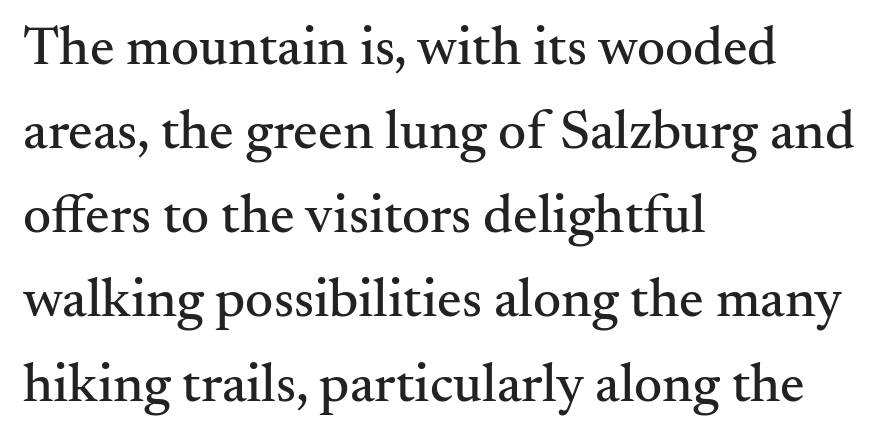
Q: Is the text italic (slanted)? A: No, it is upright.
Q: Is the typeface a serif or a sans-serif typeface? A: Serif.
Q: Is the text underlined? A: No.
Q: How is the paragraph aligned? A: Left-aligned.
Q: Is the spacing between letters normal or unusually wide? A: Normal.
Q: Is the spacing between lines tight, normal or loose? A: Normal.
Q: Width (condensed, normal, or wide)? A: Normal.
Q: Stroke contrast? A: Medium.
Q: x-height? A: Small.
Q: Monospaced? A: No.
